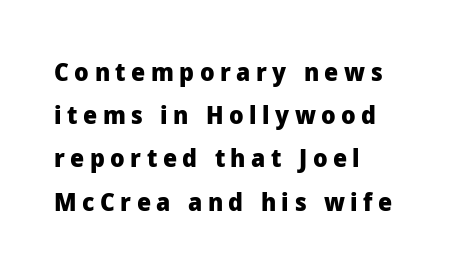
{"italic": "no", "bold": "yes", "underline": "no", "align": "left", "line_spacing_ratio": 1.73, "letter_spacing": "wide", "letter_spacing_em": 0.22, "glyph_px": 25}
